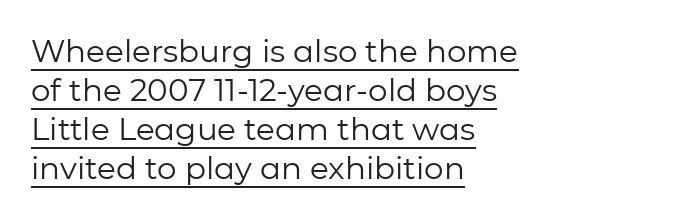
No heavy texture on the line: the type isn't bold. A typesetter would call this leading conventional body-copy spacing. Nothing unusual about the tracking: characters are spaced as the font intends. Italic: no, the glyphs are upright roman.
